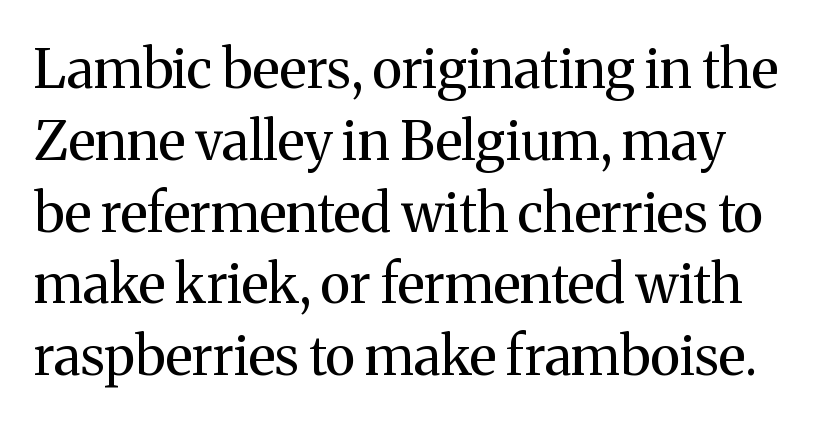
Q: Is the text bold? A: No.
Q: Is the text italic (slanted)? A: No, it is upright.
Q: Is the typeface a serif or a sans-serif typeface? A: Serif.
Q: Is the text underlined? A: No.
Q: Is the spacing between letters normal or unusually wide? A: Normal.
Q: Is the spacing between lines tight, normal or loose? A: Normal.
Q: Width (condensed, normal, or wide)? A: Normal.
Q: Stroke contrast? A: Medium.
Q: x-height? A: Medium.
Q: Monospaced? A: No.
